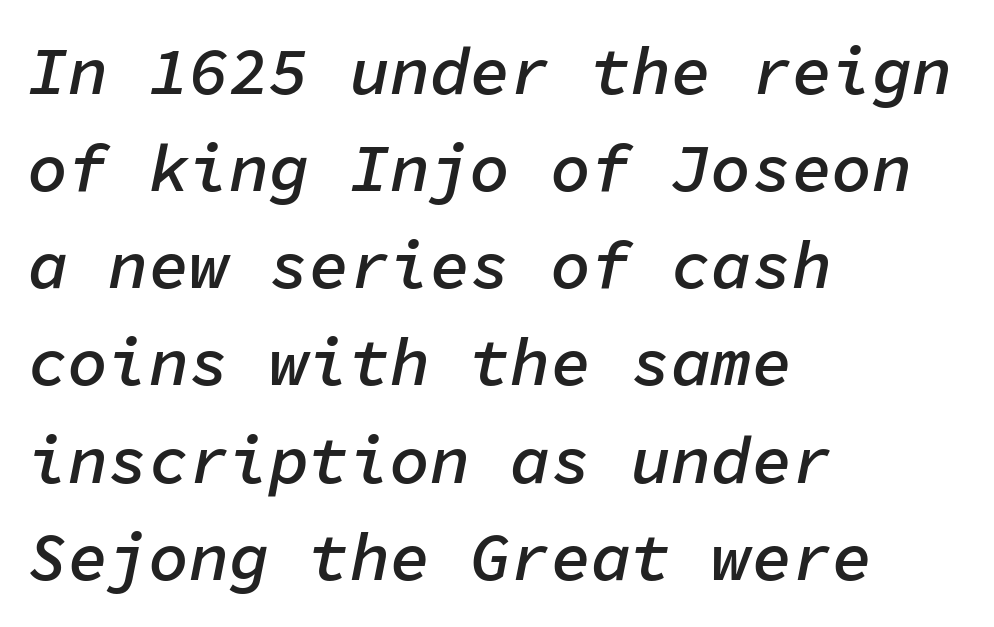
{"italic": "yes", "lean": "right", "slant_degrees": 11, "bold": "semi", "weight": "semibold", "width": "normal", "stroke_contrast": "low", "x_height": "medium", "monospaced": "yes", "underline": "no", "align": "left", "line_spacing": "normal", "line_spacing_ratio": 1.45, "letter_spacing": "normal", "letter_spacing_em": 0.0, "glyph_px": 67}
